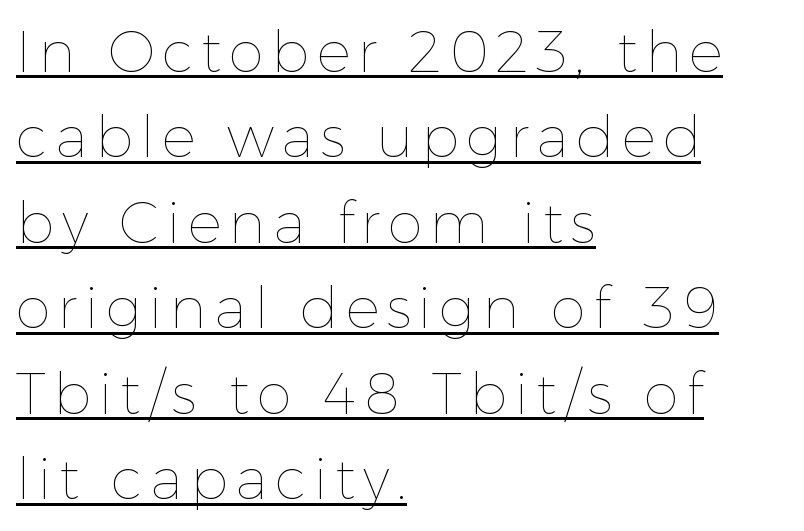
{"italic": "no", "bold": "no", "weight": "thin", "width": "normal", "x_height": "medium", "monospaced": "no", "underline": "yes", "align": "left", "line_spacing": "normal", "line_spacing_ratio": 1.5, "glyph_px": 57}
